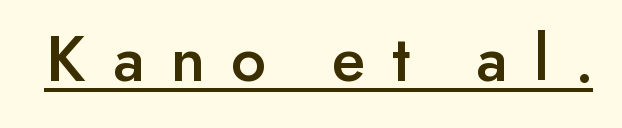
{"serif": "no", "italic": "no", "width": "normal", "stroke_contrast": "low", "x_height": "small", "monospaced": "no", "underline": "yes", "letter_spacing": "wide", "letter_spacing_em": 0.4, "glyph_px": 67}
